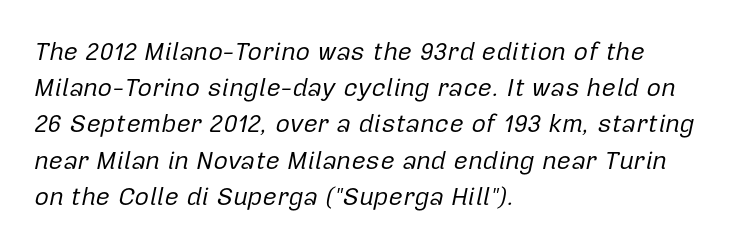
Q: Is the text bold? A: No.
Q: Is the text italic (slanted)? A: Yes, it leans right by about 12 degrees.
Q: Is the text underlined? A: No.
Q: How is the paragraph aligned? A: Left-aligned.
Q: Is the spacing between letters normal or unusually wide? A: Normal.
Q: Is the spacing between lines tight, normal or loose? A: Normal.
